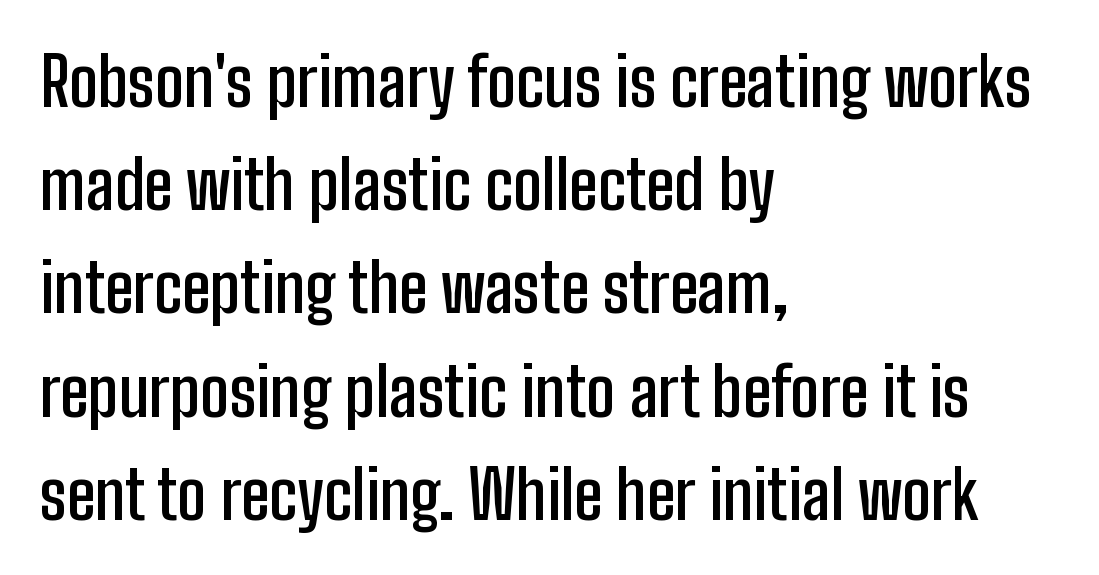
Q: Is the text bold? A: Semi-bold.
Q: Is the text italic (slanted)? A: No, it is upright.
Q: Is the typeface a serif or a sans-serif typeface? A: Sans-serif.
Q: Is the text underlined? A: No.
Q: How is the paragraph aligned? A: Left-aligned.
Q: Is the spacing between letters normal or unusually wide? A: Normal.
Q: Is the spacing between lines tight, normal or loose? A: Normal.
Q: Width (condensed, normal, or wide)? A: Condensed.
Q: Stroke contrast? A: Low.
Q: x-height? A: Medium.
Q: Monospaced? A: No.
